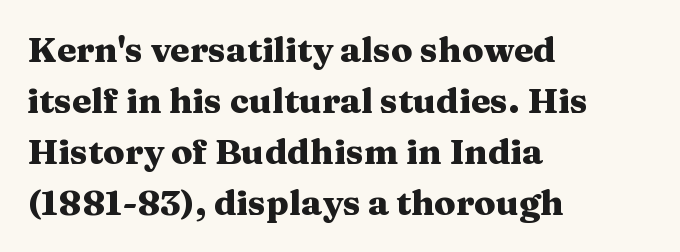
The image shows 35 px heavy, wide serif type, upright; set left-aligned, normal line spacing (1.46x), normal letter spacing, not underlined; medium stroke contrast and a medium x-height.
